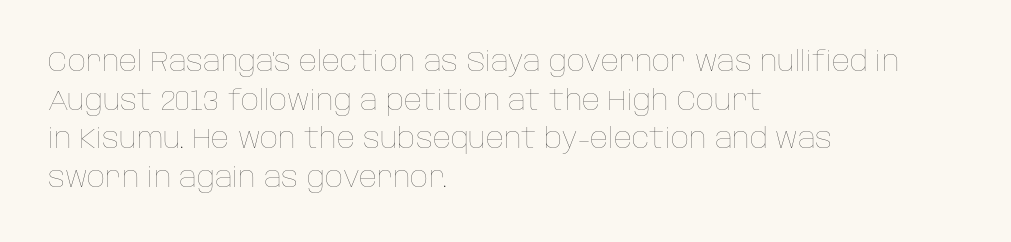
{"italic": "no", "bold": "no", "weight": "thin", "width": "normal", "stroke_contrast": "low", "x_height": "large", "monospaced": "no", "underline": "no", "align": "left", "line_spacing": "normal", "line_spacing_ratio": 1.38, "letter_spacing": "normal", "letter_spacing_em": 0.0, "glyph_px": 28}
